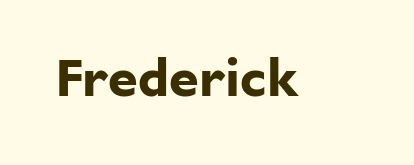
Stroke terminals: plain, sans-serif. Designer's note — italics off, roman on. Each letter keeps its own natural width here, so spacing adapts to shape. No word sits above an underline.
